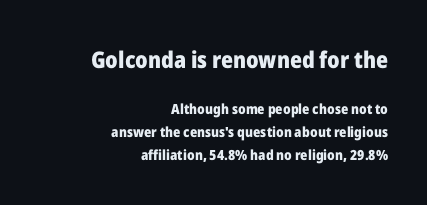
The image shows 23 px bold type, upright; set right-aligned, normal line spacing (1.66x), normal letter spacing, not underlined; the first (top) block is 1.64x larger.
